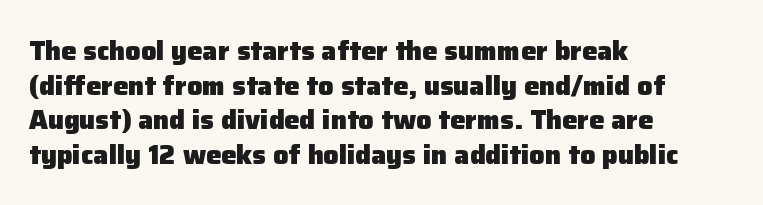
Compared with typical body copy, the letter spacing here is the same. The setting favours the left margin, as ordinary paragraphs usually do. Heft: maximum for text — a bold. Beneath every word, the page is bare. Successive baselines arrive at the customary interval. These lines were composed using upright roman letters.
